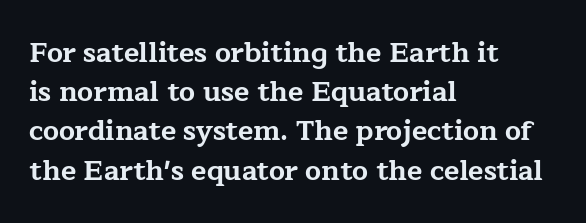
The image shows 28 px bold, wide serif type, upright; set left-aligned, normal line spacing (1.4x), normal letter spacing, not underlined; low stroke contrast and a medium x-height.
